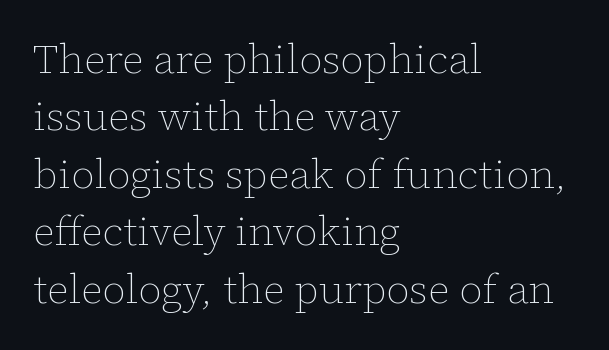
This is the regular roman posture of the typeface. Looks like regular typesetting: each glyph gets only the width it needs. Vertical spacing — default. Compared with a centered layout, this one pins lines to the left instead.
